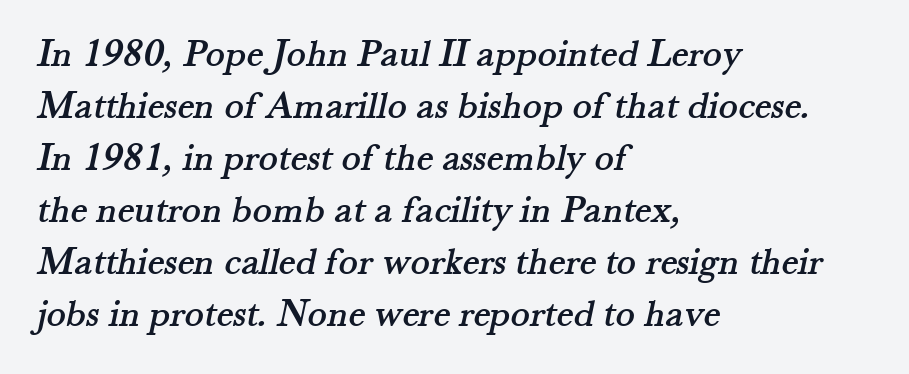
Any mark beneath the type? The region is blank. The text was rendered using a seriffed face with decorative stroke endings. The vertical gap from one line to the next is medium. These lines stack with their left ends in a neat column. Here the designer chose a conventional face with non-uniform glyph widths. The type is set solid horizontally, with unmodified tracking.
